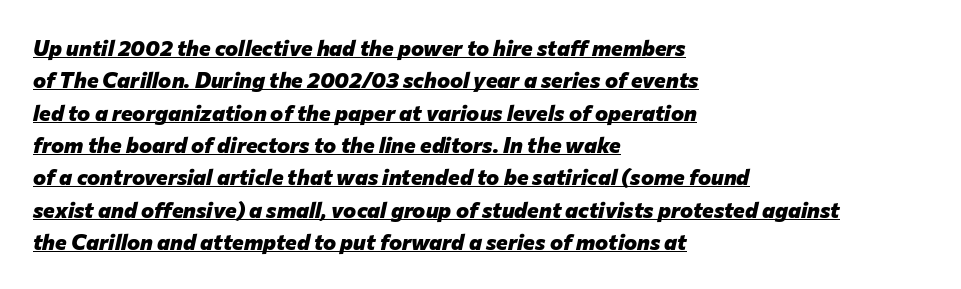
Q: Is the text bold? A: Yes.
Q: Is the text italic (slanted)? A: Yes, it leans right by about 12 degrees.
Q: Is the text underlined? A: Yes.
Q: How is the paragraph aligned? A: Left-aligned.
Q: Is the spacing between letters normal or unusually wide? A: Normal.
Q: Is the spacing between lines tight, normal or loose? A: Normal.
